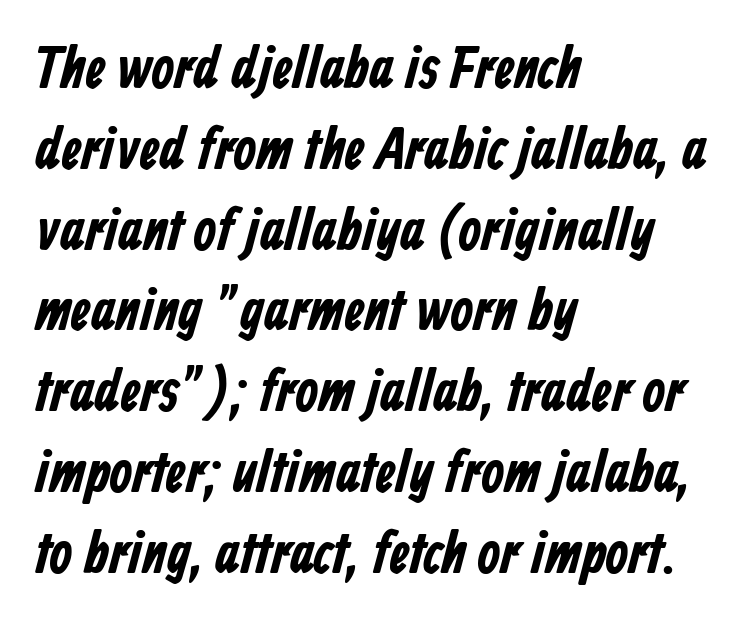
The image shows 59 px bold, condensed sans-serif type; set left-aligned, normal line spacing (1.37x), normal letter spacing, not underlined; low stroke contrast and a medium x-height.
